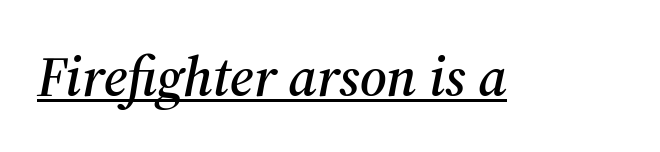
{"serif": "yes", "italic": "yes", "lean": "right", "slant_degrees": 12, "width": "normal", "stroke_contrast": "medium", "x_height": "medium", "monospaced": "no", "underline": "yes", "letter_spacing": "normal", "letter_spacing_em": 0.0, "glyph_px": 56}
